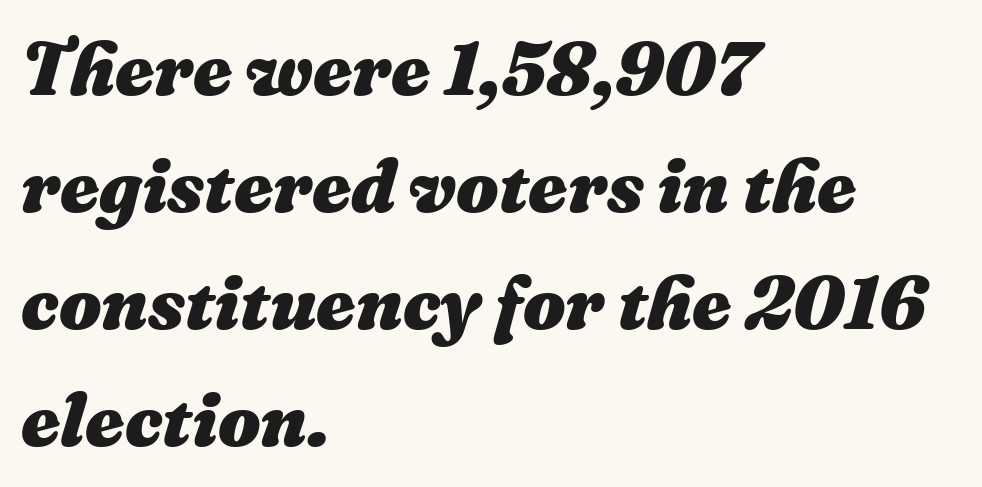
Varying glyph widths throughout — classic text-font behaviour. The rendering applies a slant to the glyphs. There is no visible air inserted between adjacent glyphs. Typographic density is high because the face is bold.
